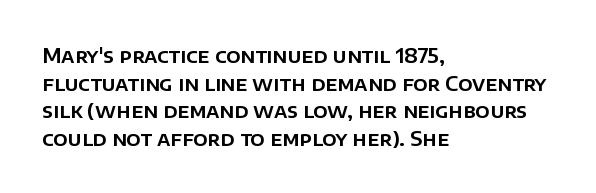
The image shows 20 px text type, upright; set left-aligned, normal line spacing (1.38x), normal letter spacing, not underlined.
